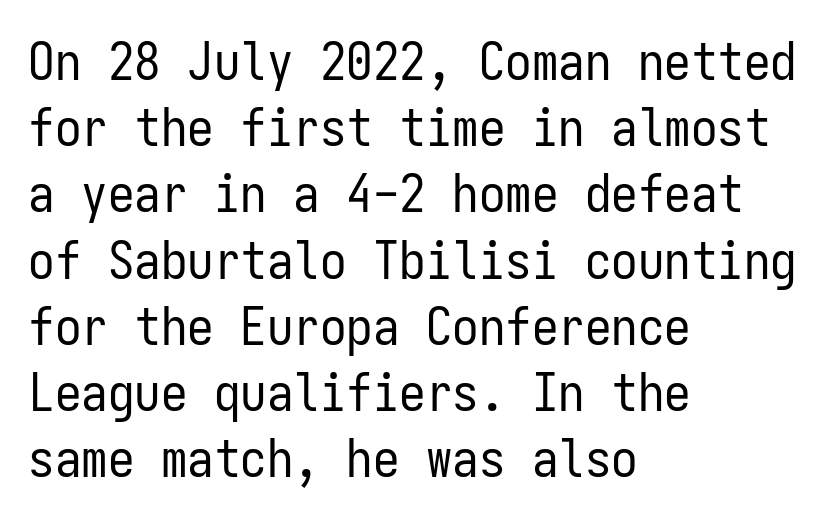
Q: Is the text bold? A: No.
Q: Is the text italic (slanted)? A: No, it is upright.
Q: Is the typeface a serif or a sans-serif typeface? A: Sans-serif.
Q: Is the text underlined? A: No.
Q: How is the paragraph aligned? A: Left-aligned.
Q: Is the spacing between letters normal or unusually wide? A: Normal.
Q: Is the spacing between lines tight, normal or loose? A: Normal.
Q: Width (condensed, normal, or wide)? A: Condensed.
Q: Stroke contrast? A: Low.
Q: x-height? A: Medium.
Q: Monospaced? A: Yes.
